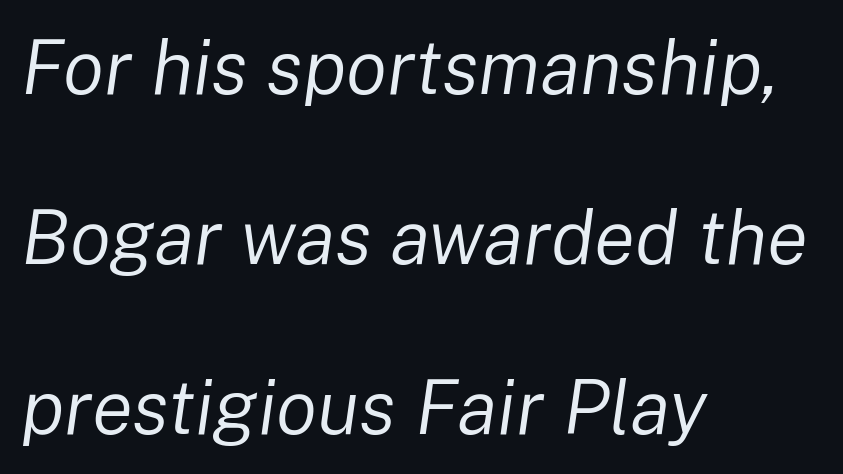
The image shows 76 px regular-weight type, italic (leaning right); set left-aligned, loose line spacing (2.24x), normal letter spacing, not underlined; low stroke contrast and a medium x-height.
